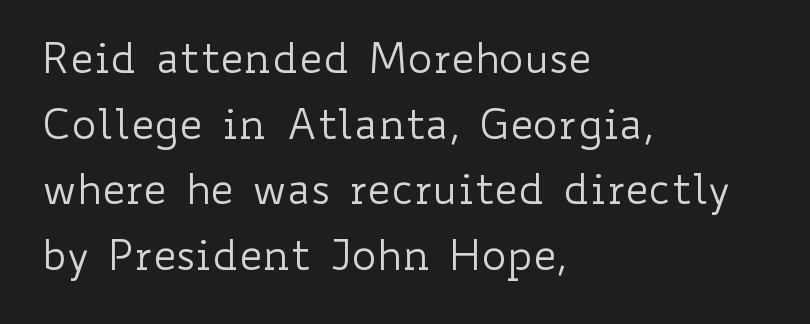
{"italic": "no", "bold": "no", "weight": "regular", "width": "wide", "stroke_contrast": "low", "x_height": "small", "monospaced": "no", "underline": "no", "align": "left", "line_spacing": "normal", "line_spacing_ratio": 1.56, "letter_spacing": "normal", "letter_spacing_em": 0.0, "glyph_px": 42}
